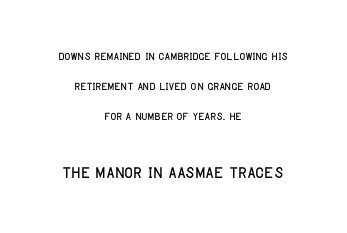
{"italic": "no", "underline": "no", "align": "center", "line_spacing_ratio": 1.88, "letter_spacing": "normal", "letter_spacing_em": 0.0, "larger_block": "second", "size_ratio": 1.5, "glyph_px": 24}
